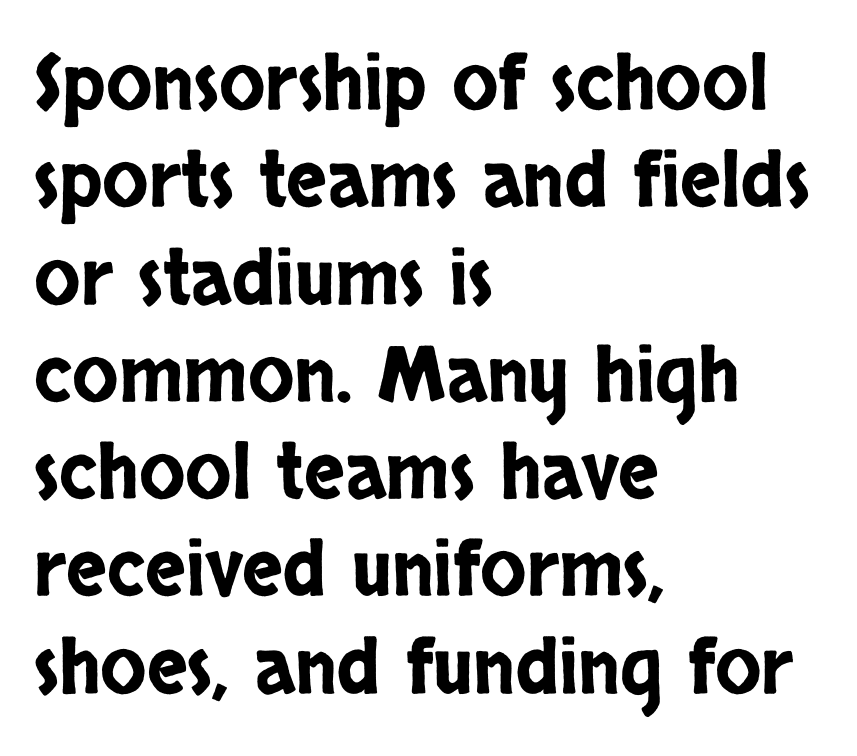
The image shows 76 px condensed sans-serif type, upright; set left-aligned, normal line spacing (1.28x), normal letter spacing, not underlined; low stroke contrast and a large x-height.
